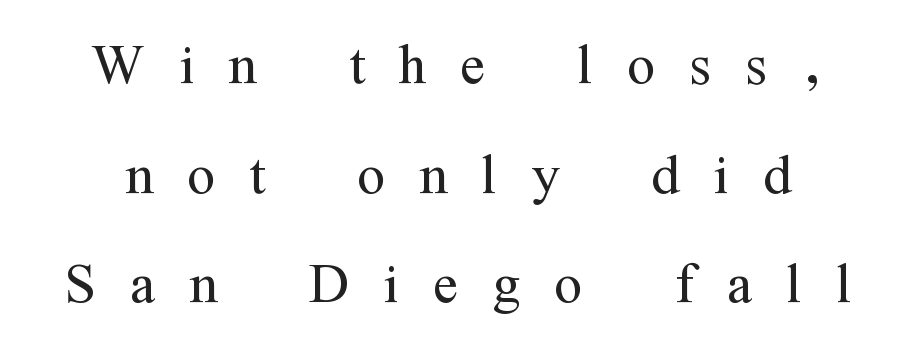
{"serif": "yes", "italic": "no", "bold": "no", "weight": "light", "width": "condensed", "stroke_contrast": "medium", "x_height": "medium", "monospaced": "no", "underline": "no", "align": "center", "line_spacing": "normal", "line_spacing_ratio": 1.48, "letter_spacing": "wide", "letter_spacing_em": 0.46, "glyph_px": 74}
